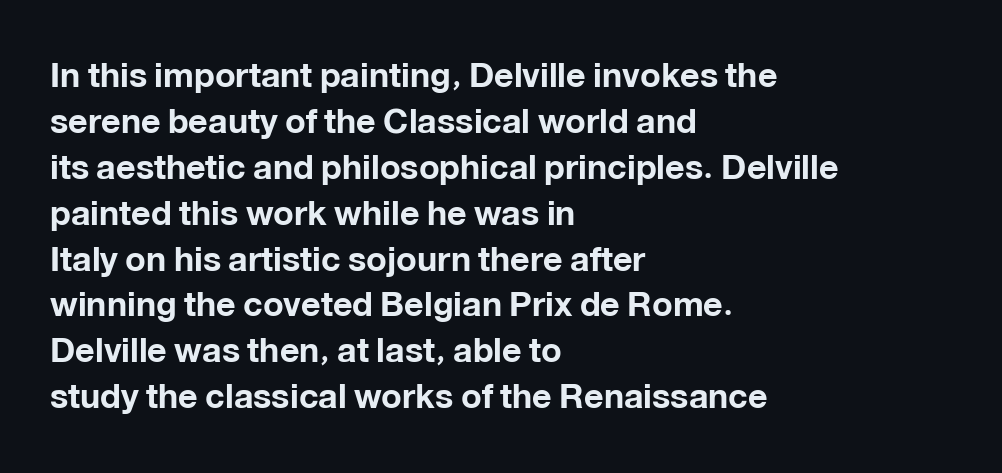
The image shows 34 px bold sans-serif type, upright; set left-aligned, normal line spacing (1.35x), normal letter spacing, not underlined; low stroke contrast and a medium x-height.
